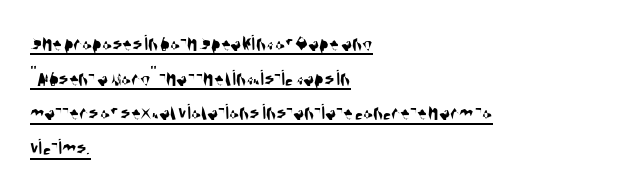
{"underline": "yes", "align": "left", "line_spacing": "normal", "line_spacing_ratio": 1.51, "letter_spacing": "normal", "letter_spacing_em": 0.0, "glyph_px": 23}
